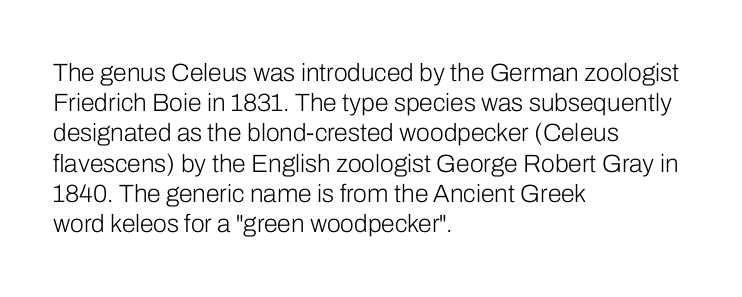
The image shows 25 px text type, upright; set left-aligned, line spacing 1.21x, normal letter spacing, not underlined.
